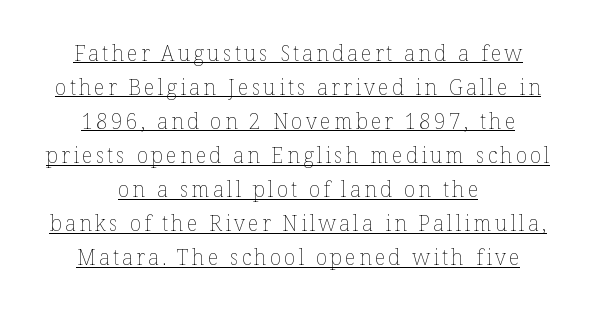
This is roman type, the default non-slanted kind. Letters have the restrained weight of plain body copy at most. Each line of the rendering has a horizontal stroke beneath the glyphs. Interline gaps are of average width in this sample.
